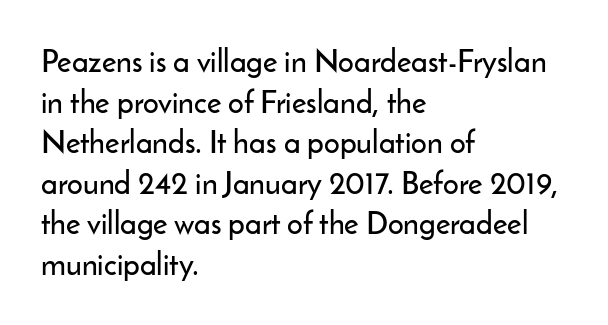
The image shows 31 px sans-serif type, upright; set left-aligned, normal line spacing (1.31x), normal letter spacing, not underlined; low stroke contrast and a small x-height.
